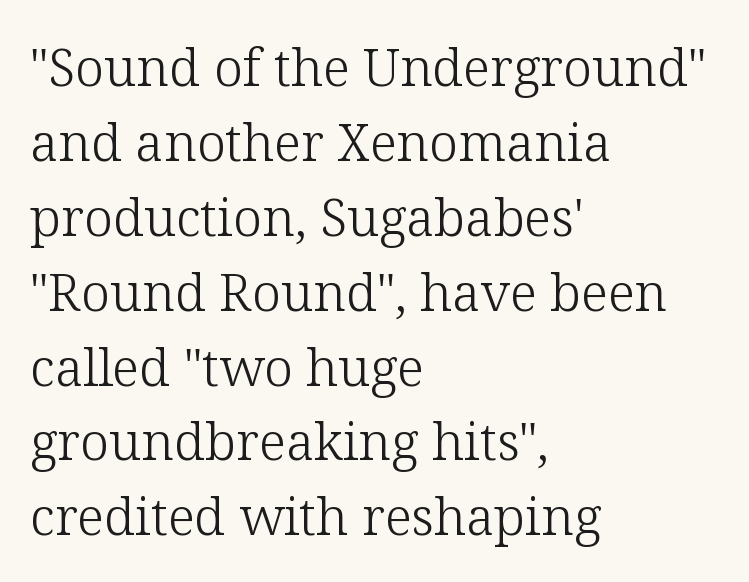
The image shows 52 px light serif type, upright; set left-aligned, normal line spacing (1.44x), normal letter spacing, not underlined; low stroke contrast and a medium x-height.
